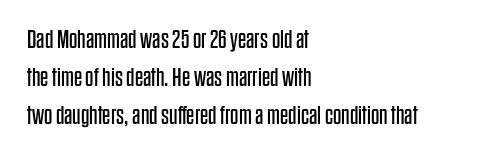
The vertical gap from one line to the next is medium. Quick note: underline off. The characters are drawn with everyday or finer stroke widths. A typesetter would mark this as roman, not italic. Caption: multi-line text, flush left, ragged right.
